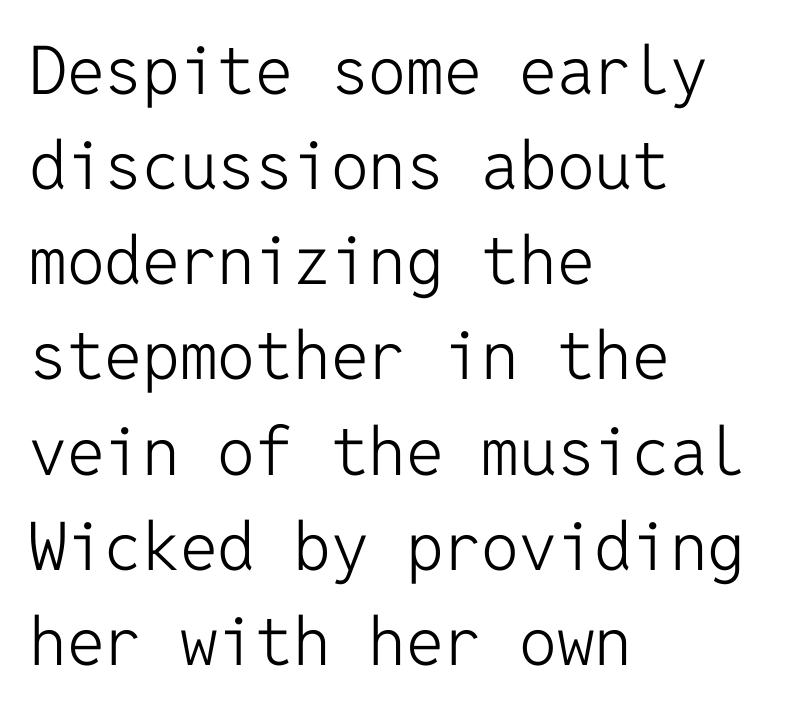
The image shows 67 px light sans-serif type, upright, monospaced; set left-aligned, normal line spacing (1.42x), normal letter spacing, not underlined; low stroke contrast and a medium x-height.
